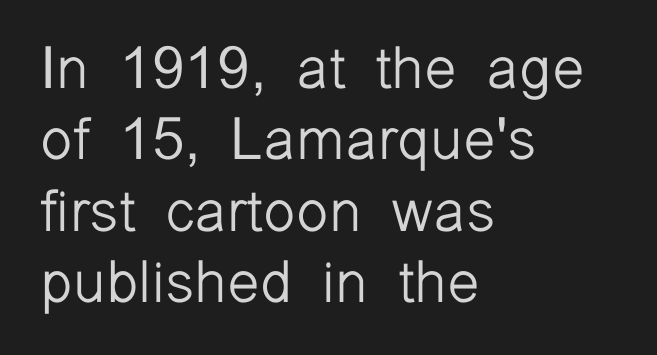
The image shows 59 px light sans-serif type, upright; set left-aligned, line spacing 1.21x, normal letter spacing, not underlined; low stroke contrast and a medium x-height.
